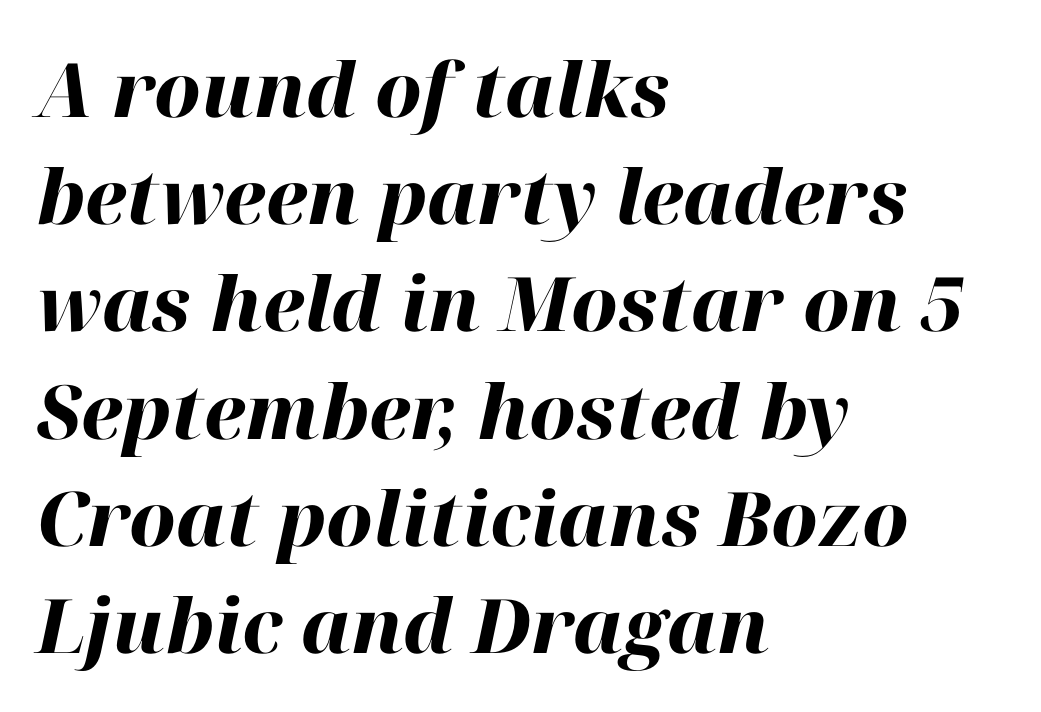
The image shows 75 px heavy type, italic (leaning right); set left-aligned, normal line spacing (1.43x), normal letter spacing, not underlined; high stroke contrast and a medium x-height.
